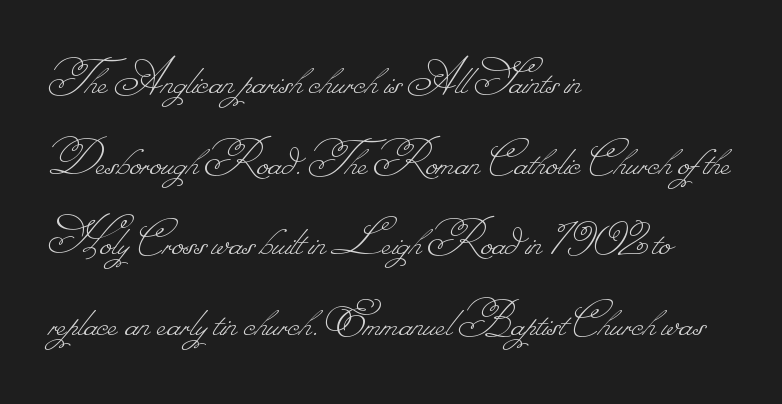
Q: Is the text bold? A: No.
Q: Is the text underlined? A: No.
Q: How is the paragraph aligned? A: Left-aligned.
Q: Is the spacing between letters normal or unusually wide? A: Normal.
Q: Is the spacing between lines tight, normal or loose? A: Normal.
Q: Width (condensed, normal, or wide)? A: Normal.
Q: Stroke contrast? A: Low.
Q: Monospaced? A: No.
